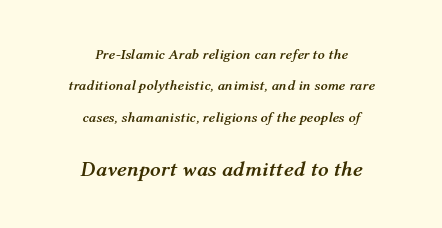
The image shows 21 px bold type, italic (leaning right); set centered, loose line spacing (2.24x), normal letter spacing, not underlined; the second (bottom) block is 1.5x larger.
